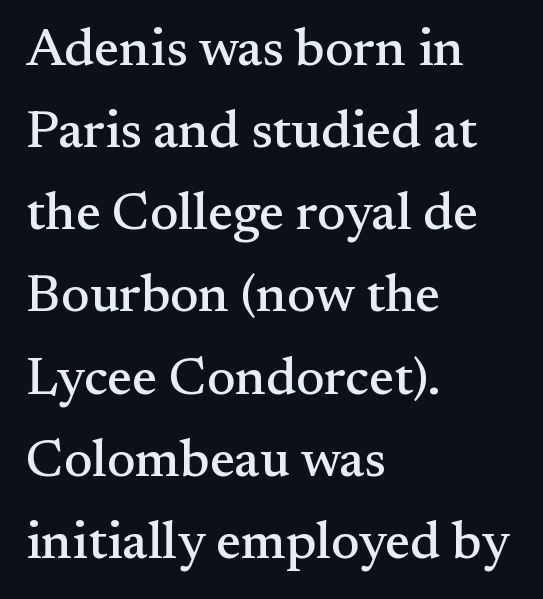
Q: Is the text italic (slanted)? A: No, it is upright.
Q: Is the typeface a serif or a sans-serif typeface? A: Serif.
Q: Is the text underlined? A: No.
Q: How is the paragraph aligned? A: Left-aligned.
Q: Is the spacing between letters normal or unusually wide? A: Normal.
Q: Is the spacing between lines tight, normal or loose? A: Normal.
Q: Width (condensed, normal, or wide)? A: Normal.
Q: Stroke contrast? A: Medium.
Q: x-height? A: Small.
Q: Monospaced? A: No.
